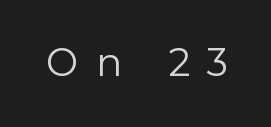
The image shows 42 px light sans-serif type, upright; set unusually wide letter spacing (+0.42 em), not underlined; a medium x-height.
